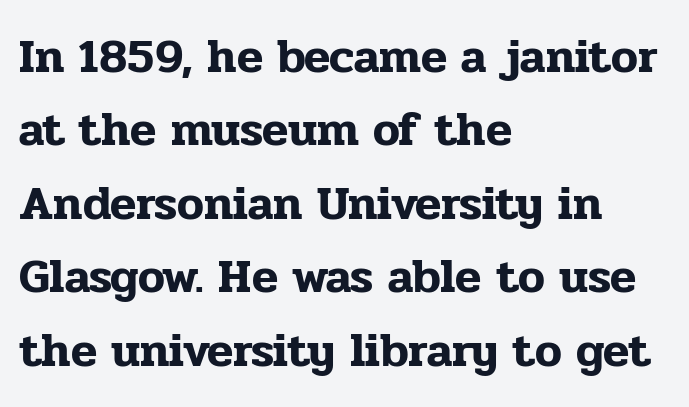
Italic: no, the glyphs are upright roman. The glyphs are unaccompanied by any horizontal stroke below them. The face used here is proportionally spaced, like ordinary book or web type. Every row of glyphs begins at an identical x-position on the left.
